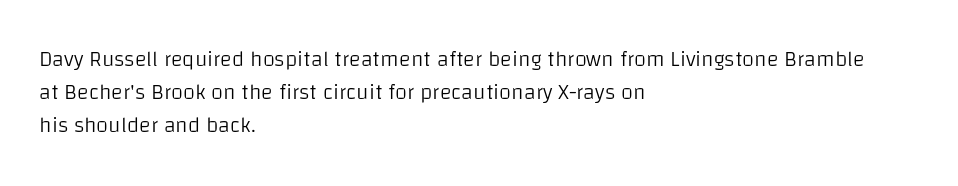
Q: Is the text bold? A: No.
Q: Is the text italic (slanted)? A: No, it is upright.
Q: Is the text underlined? A: No.
Q: How is the paragraph aligned? A: Left-aligned.
Q: Is the spacing between letters normal or unusually wide? A: Normal.
Q: Is the spacing between lines tight, normal or loose? A: Normal.
